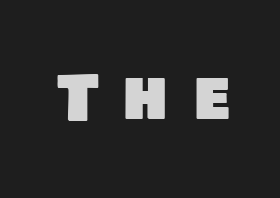
Character widths vary here, with narrow letters taking less room than wide ones. Between one letter and the next there's a generous, obvious gap. Bare-footed words on every line. The rendering shows plain stroke endings on the letterforms — a sans-serif design.
